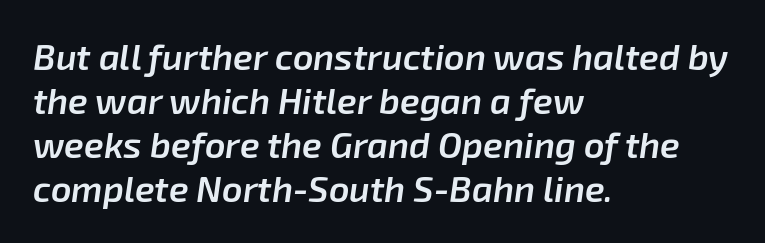
Q: Is the text bold? A: Semi-bold.
Q: Is the text italic (slanted)? A: Yes, it leans right by about 8 degrees.
Q: Is the text underlined? A: No.
Q: How is the paragraph aligned? A: Left-aligned.
Q: Is the spacing between letters normal or unusually wide? A: Normal.
Q: Width (condensed, normal, or wide)? A: Normal.
Q: Stroke contrast? A: Low.
Q: x-height? A: Medium.
Q: Monospaced? A: No.
